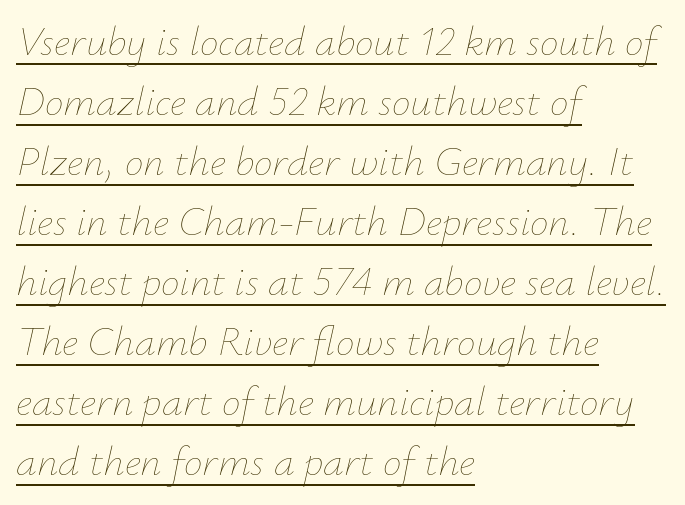
The image shows 42 px thin type, italic (leaning right); set left-aligned, normal line spacing (1.43x), normal letter spacing, underlined; low stroke contrast and a small x-height.
